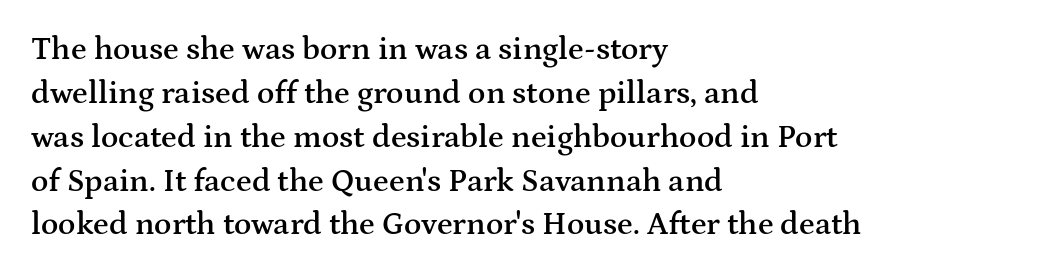
{"serif": "yes", "italic": "no", "bold": "semi", "weight": "semibold", "width": "wide", "stroke_contrast": "medium", "x_height": "medium", "monospaced": "no", "underline": "no", "align": "left", "line_spacing": "normal", "line_spacing_ratio": 1.37, "letter_spacing": "normal", "letter_spacing_em": 0.0, "glyph_px": 32}
